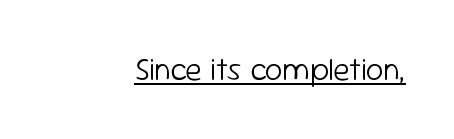
{"serif": "no", "italic": "no", "bold": "no", "weight": "light", "width": "normal", "stroke_contrast": "low", "x_height": "medium", "monospaced": "no", "underline": "yes", "letter_spacing": "normal", "letter_spacing_em": 0.0, "glyph_px": 31}
